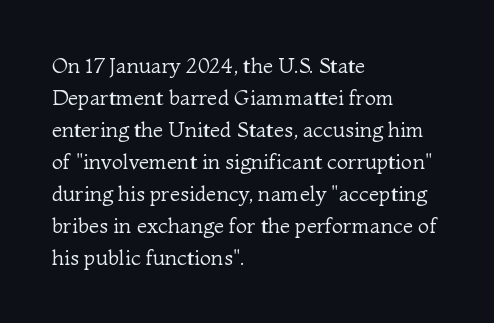
Q: Is the text bold? A: No.
Q: Is the text italic (slanted)? A: No, it is upright.
Q: Is the text underlined? A: No.
Q: How is the paragraph aligned? A: Left-aligned.
Q: Is the spacing between letters normal or unusually wide? A: Normal.
Q: Is the spacing between lines tight, normal or loose? A: Normal.
